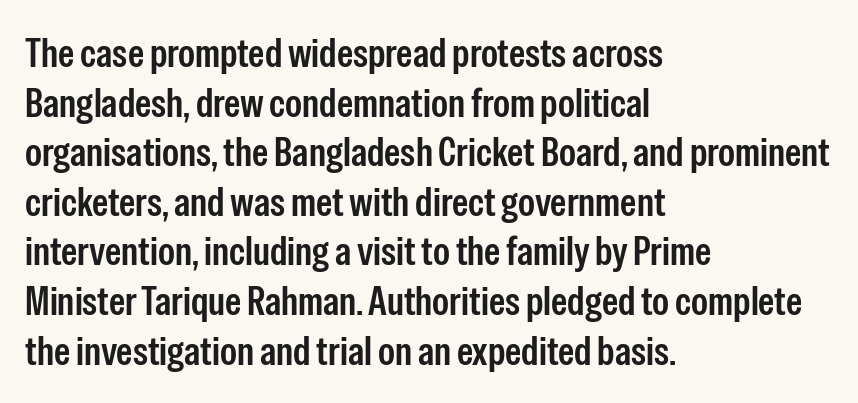
{"serif": "no", "italic": "no", "bold": "semi", "weight": "semibold", "width": "condensed", "stroke_contrast": "low", "x_height": "medium", "monospaced": "no", "underline": "no", "align": "left", "line_spacing_ratio": 1.21, "letter_spacing": "normal", "letter_spacing_em": 0.0, "glyph_px": 41}
